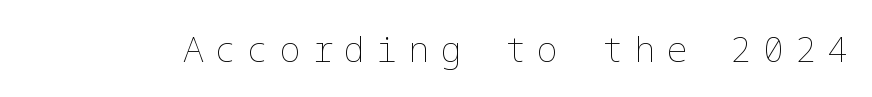
Q: Is the text bold? A: No.
Q: Is the text italic (slanted)? A: No, it is upright.
Q: Is the text underlined? A: No.
Q: Is the spacing between letters normal or unusually wide? A: Unusually wide.
Q: Width (condensed, normal, or wide)? A: Normal.
Q: Stroke contrast? A: Low.
Q: x-height? A: Medium.
